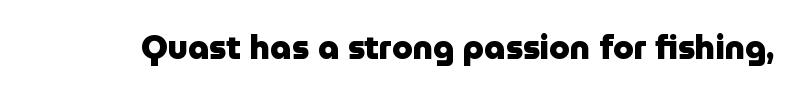
{"serif": "no", "italic": "no", "bold": "yes", "weight": "heavy", "width": "normal", "stroke_contrast": "low", "x_height": "medium", "monospaced": "no", "underline": "no", "letter_spacing": "normal", "letter_spacing_em": 0.0, "glyph_px": 33}
